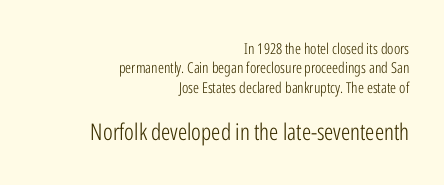
{"italic": "no", "bold": "no", "underline": "no", "align": "right", "line_spacing": "normal", "line_spacing_ratio": 1.29, "letter_spacing": "normal", "letter_spacing_em": 0.0, "larger_block": "second", "size_ratio": 1.53, "glyph_px": 23}
